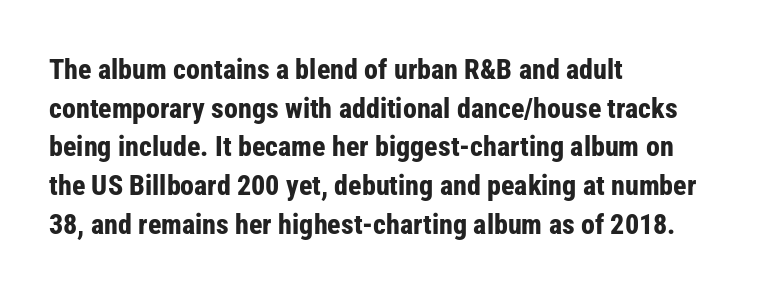
Q: Is the text bold? A: Yes.
Q: Is the text italic (slanted)? A: No, it is upright.
Q: Is the typeface a serif or a sans-serif typeface? A: Sans-serif.
Q: Is the text underlined? A: No.
Q: How is the paragraph aligned? A: Left-aligned.
Q: Is the spacing between letters normal or unusually wide? A: Normal.
Q: Is the spacing between lines tight, normal or loose? A: Normal.
Q: Width (condensed, normal, or wide)? A: Condensed.
Q: Stroke contrast? A: Low.
Q: x-height? A: Medium.
Q: Monospaced? A: No.
